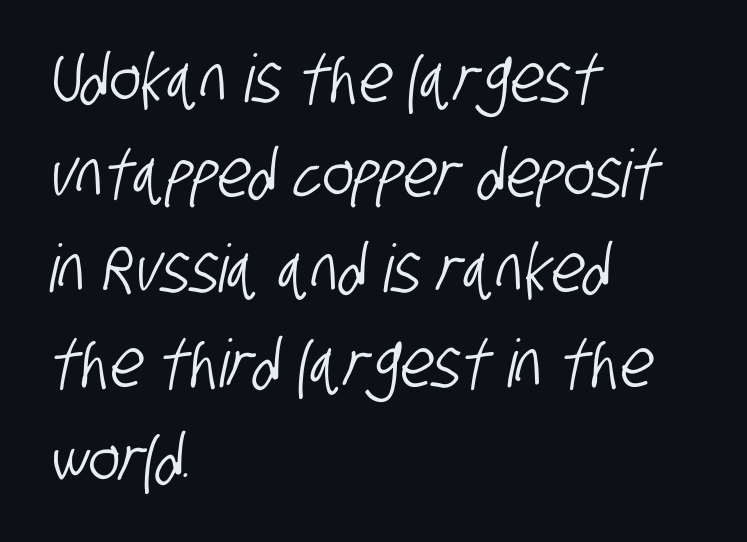
{"serif": "no", "width": "condensed", "stroke_contrast": "low", "x_height": "large", "monospaced": "no", "underline": "no", "align": "left", "line_spacing": "normal", "line_spacing_ratio": 1.44, "letter_spacing": "normal", "letter_spacing_em": 0.0, "glyph_px": 66}
